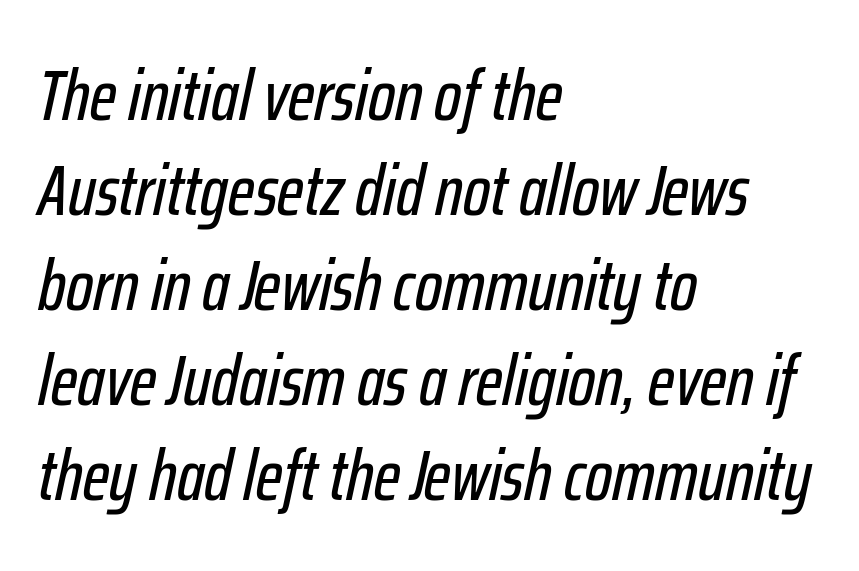
Q: Is the text italic (slanted)? A: Yes, it leans right by about 12 degrees.
Q: Is the text underlined? A: No.
Q: How is the paragraph aligned? A: Left-aligned.
Q: Is the spacing between letters normal or unusually wide? A: Normal.
Q: Is the spacing between lines tight, normal or loose? A: Normal.
Q: Width (condensed, normal, or wide)? A: Condensed.
Q: Stroke contrast? A: Low.
Q: x-height? A: Medium.
Q: Monospaced? A: No.
